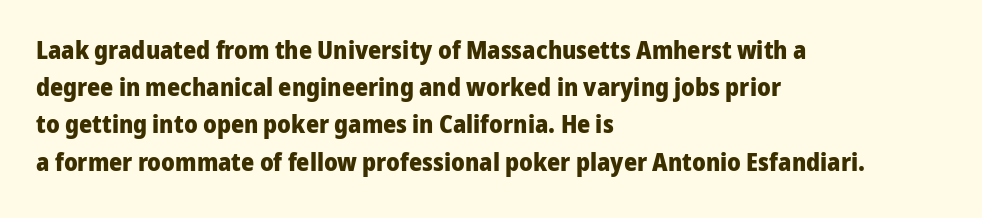
The image shows 25 px bold type, upright; set left-aligned, normal line spacing (1.49x), normal letter spacing, not underlined.
